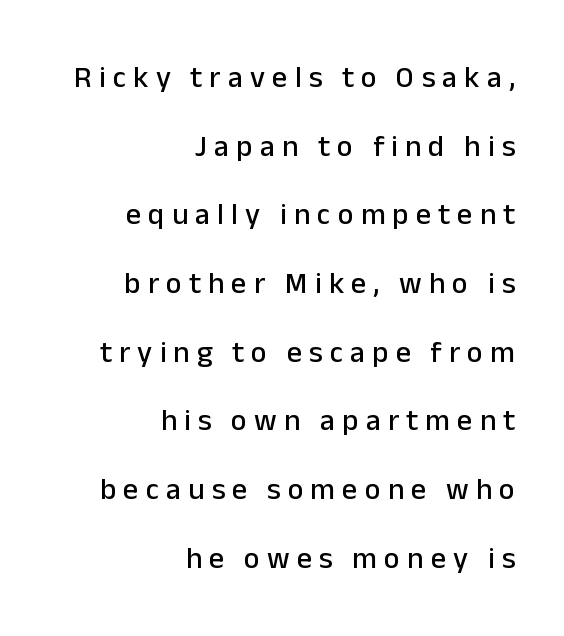
Each new line begins a long way beneath the previous one. This is the regular roman posture of the typeface. The characters display no serif detailing; their extremities are plain. One-word summary of the alignment: right. Does extra space separate the letters? Yes, quite a lot of it. Note the varied advance widths — an 'i' is clearly narrower than an 'm'.
